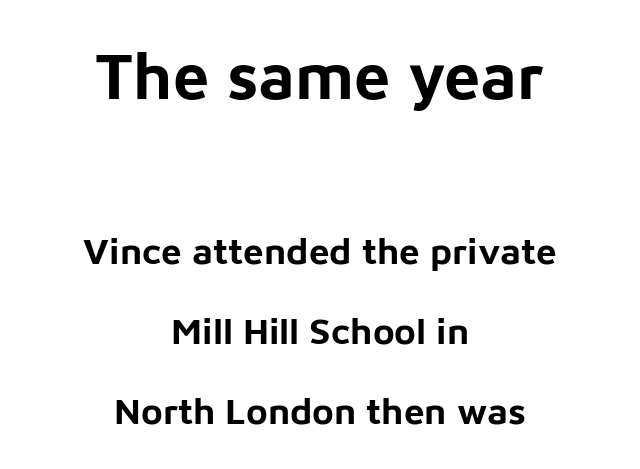
The image shows 65 px bold sans-serif type, upright; set centered, loose line spacing (2.16x), normal letter spacing, not underlined; the first (top) block is 1.76x larger; low stroke contrast and a medium x-height.
